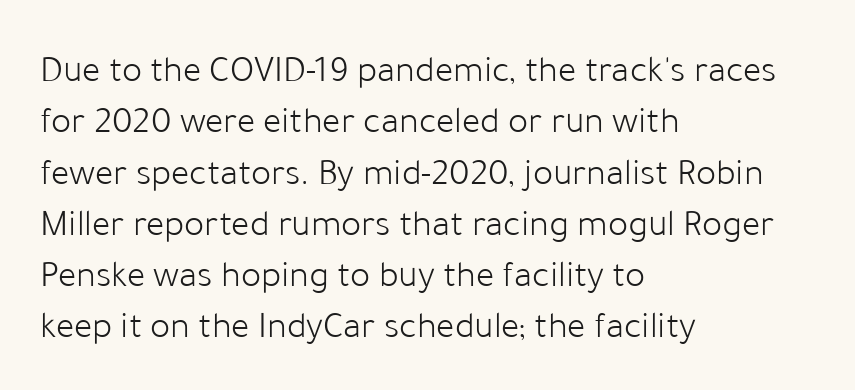
The image shows 38 px light sans-serif type, upright; set left-aligned, normal line spacing (1.35x), normal letter spacing, not underlined; low stroke contrast and a medium x-height.
